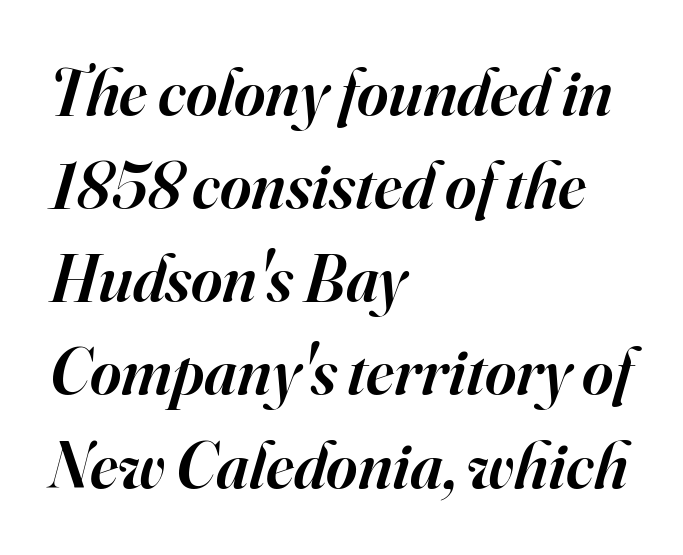
The image shows 67 px semibold serif type, italic (leaning right); set left-aligned, normal line spacing (1.39x), normal letter spacing, not underlined; high stroke contrast and a small x-height.
